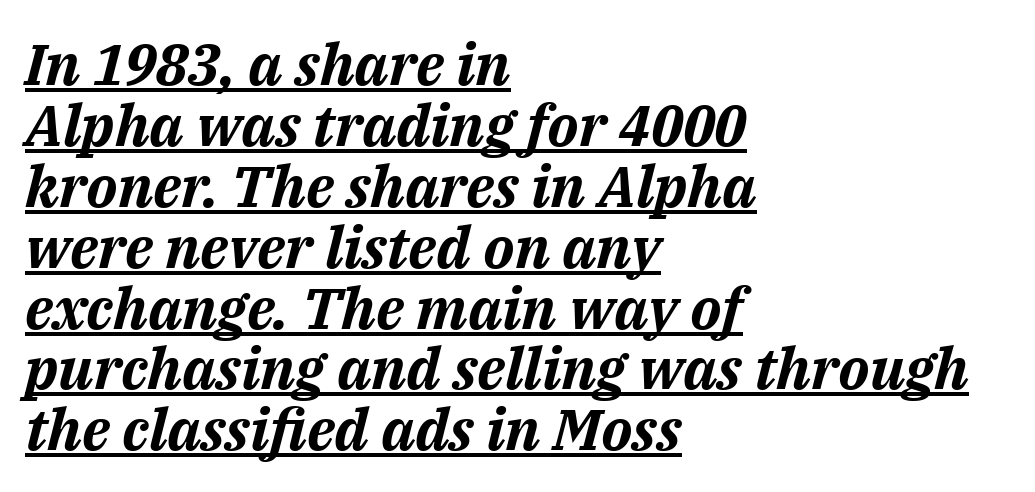
Each letter keeps its own natural width here, so spacing adapts to shape. Quick note: interline space is minimal. Notice how a bar underscores the lettering throughout. Is the letter spacing exaggerated? No — it looks like the ordinary default. There's an unmistakable incline to the writing here.
